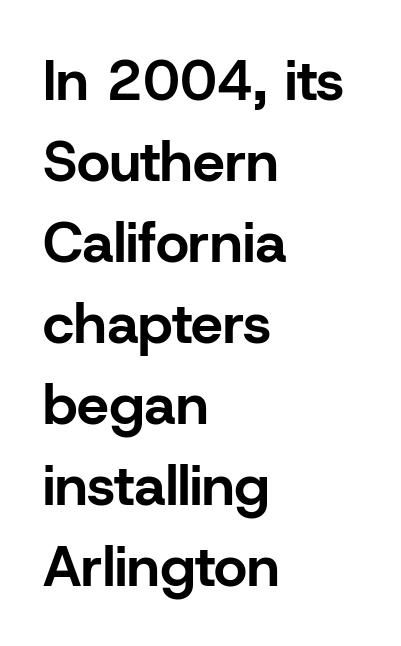
The image shows 57 px bold sans-serif type, upright; set left-aligned, normal line spacing (1.42x), normal letter spacing, not underlined; low stroke contrast and a medium x-height.
